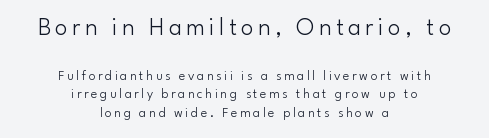
The image shows 25 px text type, upright; set centered, normal line spacing (1.32x), not underlined; the first (top) block is 1.79x larger.
